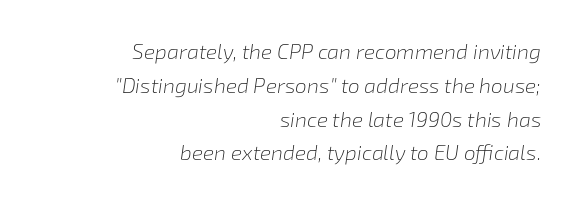
The paragraph shown leans on its right margin. Inter-character spacing is left at the font's built-in metrics. Each row of text sits above clean, open space. The specimen reads as italic at a glance. The line-height multiplier appears to be the usual default. Is this a heavy cut? Hardly; it is regular or lighter.
